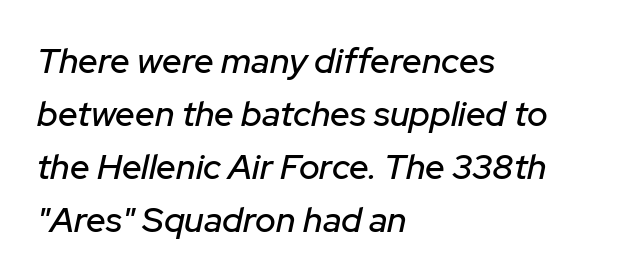
{"italic": "yes", "lean": "right", "slant_degrees": 12, "width": "normal", "stroke_contrast": "low", "x_height": "medium", "monospaced": "no", "underline": "no", "align": "left", "line_spacing": "normal", "line_spacing_ratio": 1.51, "letter_spacing": "normal", "letter_spacing_em": 0.0, "glyph_px": 35}
